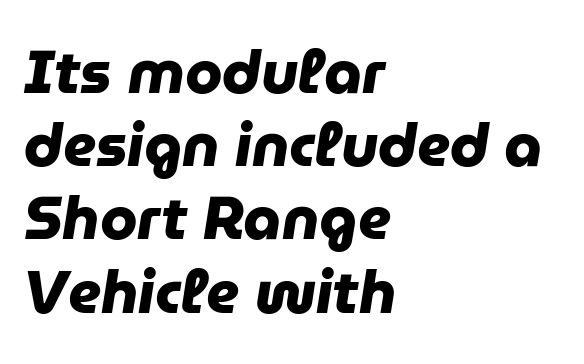
Compared with typical body copy, the letter spacing here is the same. Reading down the block, your eye returns to a fixed left position each line. This is sans-serif lettering, the kind often seen on screens and signage. As a designer I'd log this as weight 700, bold.
